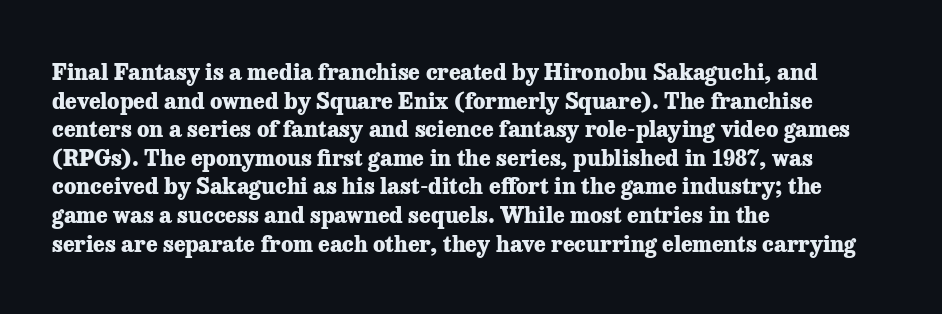
{"italic": "no", "bold": "yes", "underline": "no", "align": "left", "line_spacing": "normal", "line_spacing_ratio": 1.3, "letter_spacing": "normal", "letter_spacing_em": 0.0, "glyph_px": 22}
